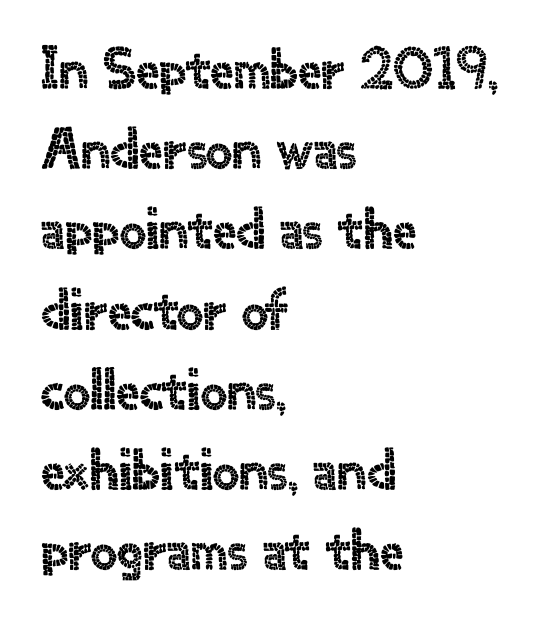
{"serif": "no", "italic": "no", "width": "normal", "x_height": "small", "monospaced": "no", "underline": "no", "align": "left", "line_spacing": "normal", "line_spacing_ratio": 1.36, "letter_spacing": "normal", "letter_spacing_em": 0.0, "glyph_px": 59}
